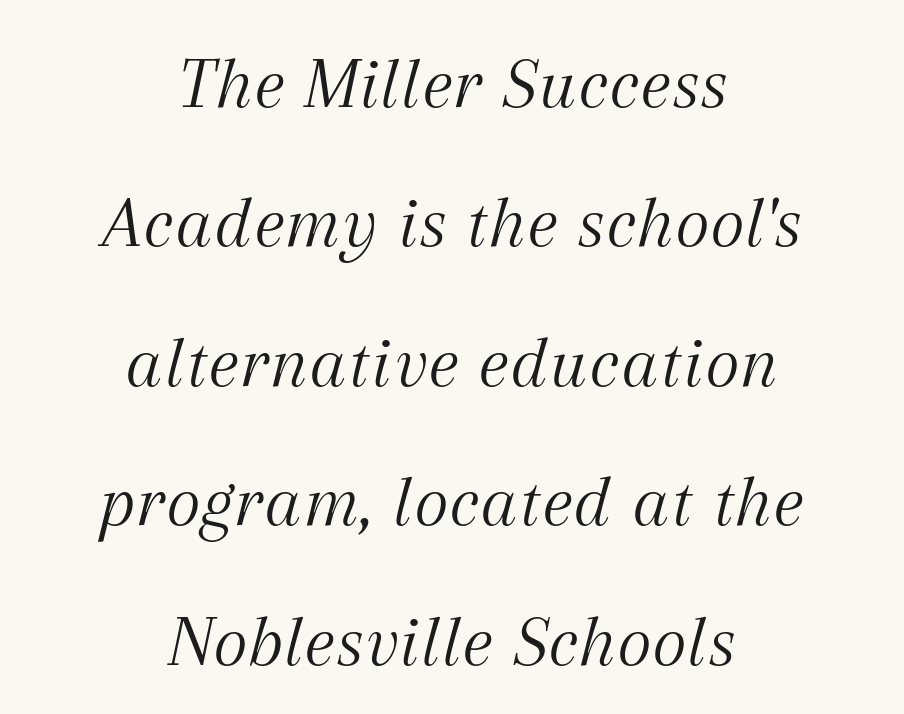
Tall strokes in this sample are angled rather than plumb. The passage shown is not bold in any degree. The letters advance in unequal steps, a hallmark of proportional type. The letters carry serifs — small finishing strokes at the ends of their stems. The foot of each line stays bare and open.
